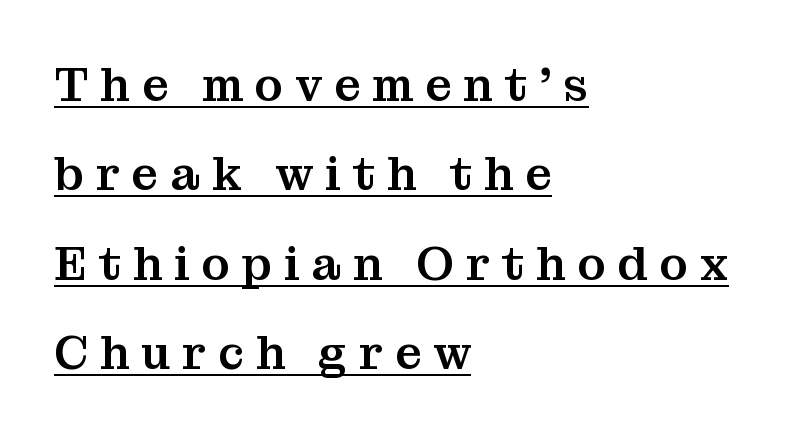
A typesetter would call this leading open, well beyond the default. Is this a sans? No — the strokes have serifs. The line texture is sparse and dotted thanks to wide tracking. Teacher's note: observe the even left margin — that is flush-left alignment. Designer's note — italics off, roman on.
